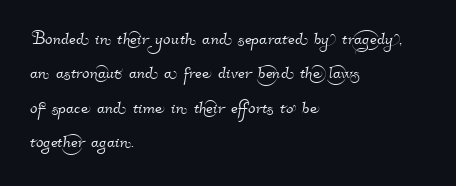
Every row of glyphs begins at an identical x-position on the left. Spacing between characters is what you'd get straight out of the box. Honestly, there is no underline to notice here at all. Regular leading.
